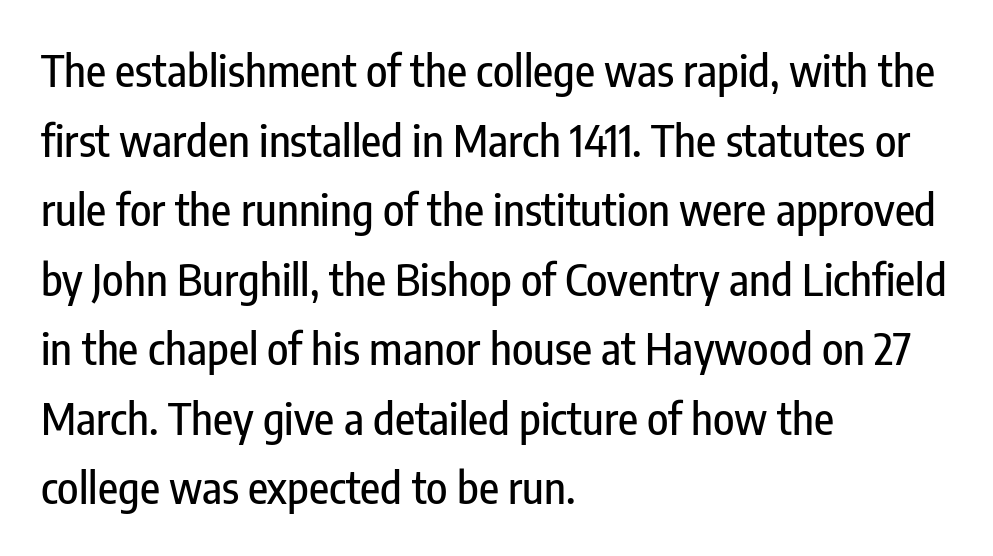
Q: Is the text italic (slanted)? A: No, it is upright.
Q: Is the typeface a serif or a sans-serif typeface? A: Sans-serif.
Q: Is the text underlined? A: No.
Q: How is the paragraph aligned? A: Left-aligned.
Q: Is the spacing between letters normal or unusually wide? A: Normal.
Q: Is the spacing between lines tight, normal or loose? A: Normal.
Q: Width (condensed, normal, or wide)? A: Condensed.
Q: Stroke contrast? A: Low.
Q: x-height? A: Medium.
Q: Monospaced? A: No.
